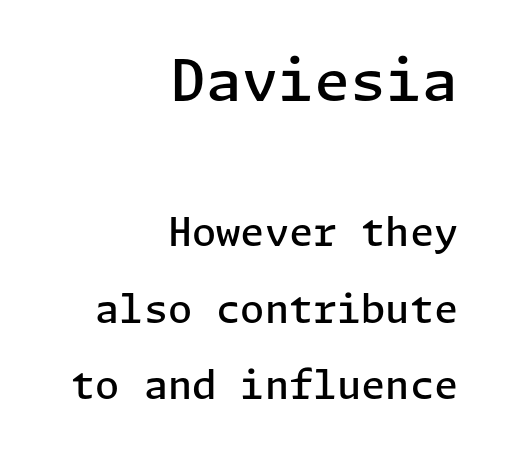
Q: Is the text bold? A: Semi-bold.
Q: Is the text italic (slanted)? A: No, it is upright.
Q: Is the typeface a serif or a sans-serif typeface? A: Sans-serif.
Q: Is the text underlined? A: No.
Q: How is the paragraph aligned? A: Right-aligned.
Q: Is the spacing between letters normal or unusually wide? A: Normal.
Q: Is the spacing between lines tight, normal or loose? A: Loose.
Q: Which block of text is set in a larger size, the first (top) or the second (bottom)? A: The first (top) one.
Q: Width (condensed, normal, or wide)? A: Normal.
Q: Stroke contrast? A: Low.
Q: x-height? A: Medium.
